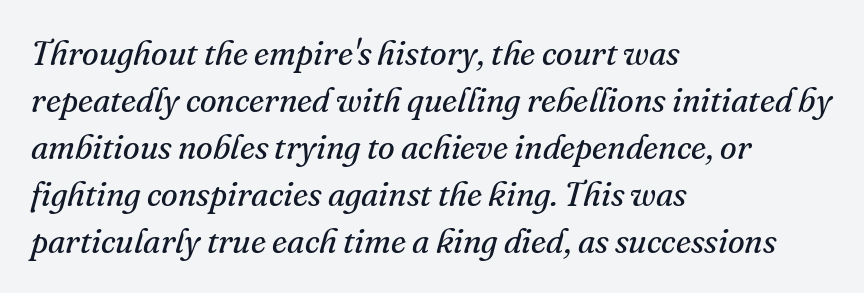
{"serif": "yes", "italic": "yes", "lean": "right", "slant_degrees": 16, "bold": "no", "weight": "regular", "width": "normal", "stroke_contrast": "medium", "x_height": "small", "monospaced": "no", "underline": "no", "align": "left", "line_spacing": "normal", "line_spacing_ratio": 1.38, "letter_spacing": "normal", "letter_spacing_em": 0.0, "glyph_px": 34}
